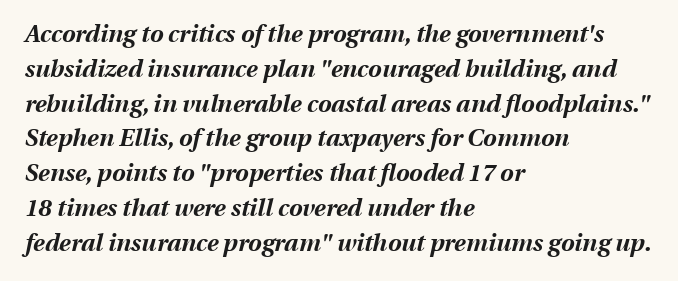
The image shows 24 px bold type, italic (leaning right); set left-aligned, normal line spacing (1.45x), normal letter spacing, not underlined.
